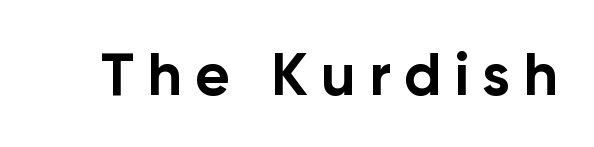
Descenders hang freely into open space. These lines have a slow, spaced-out rhythm from letter to letter. The font is running at its bold setting. Posture: vertical. Looks like regular typesetting: each glyph gets only the width it needs.
